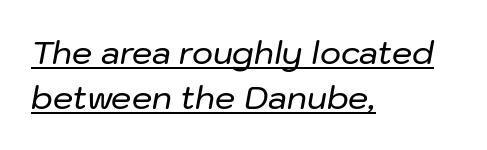
{"italic": "yes", "lean": "right", "slant_degrees": 10, "width": "normal", "stroke_contrast": "low", "x_height": "medium", "monospaced": "no", "underline": "yes", "align": "left", "line_spacing": "normal", "line_spacing_ratio": 1.41, "letter_spacing": "normal", "letter_spacing_em": 0.0, "glyph_px": 32}
